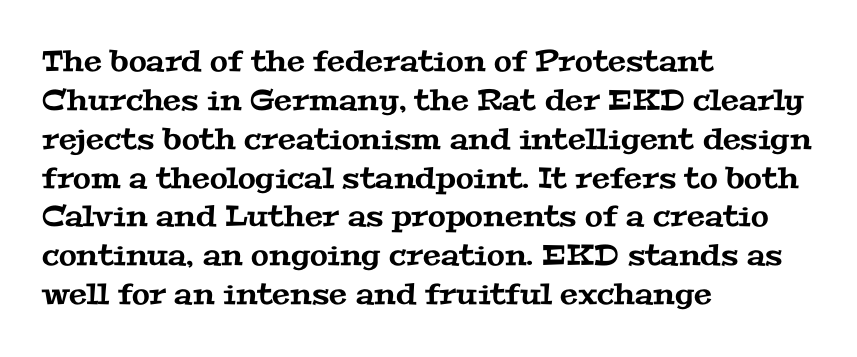
The image shows 29 px wide serif type; set left-aligned, normal line spacing (1.34x), normal letter spacing, not underlined; medium stroke contrast and a medium x-height.
